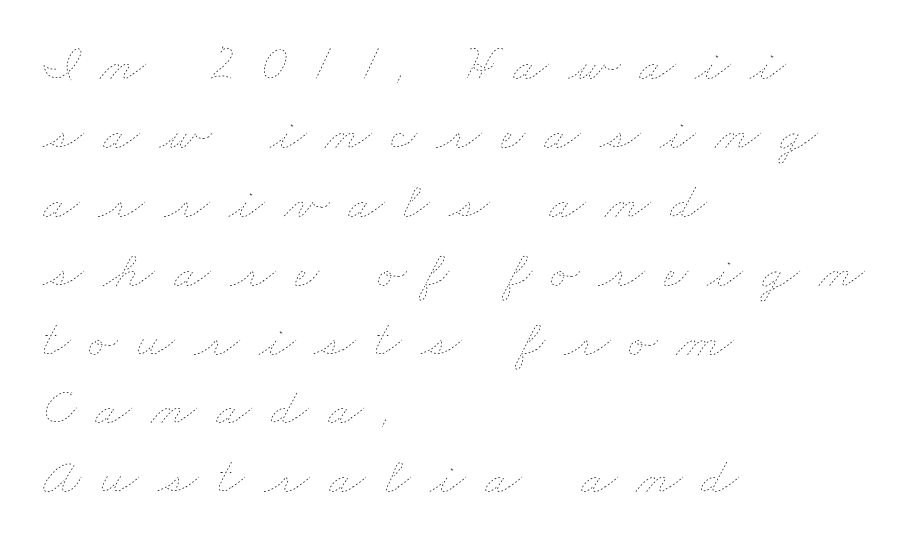
The image shows 53 px thin, wide type; set left-aligned, normal line spacing (1.3x), unusually wide letter spacing (+0.36 em), not underlined; low stroke contrast and a small x-height.
